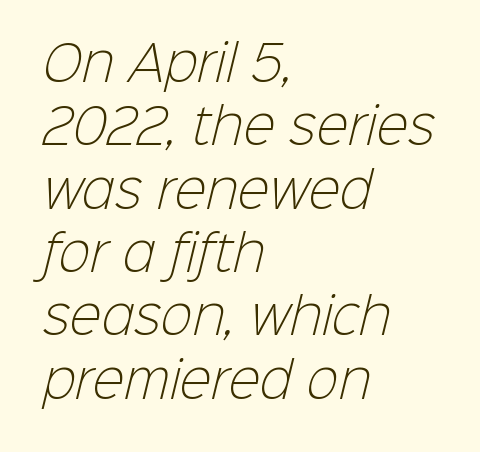
Q: Is the text bold? A: No.
Q: Is the typeface a serif or a sans-serif typeface? A: Sans-serif.
Q: Is the text underlined? A: No.
Q: How is the paragraph aligned? A: Left-aligned.
Q: Is the spacing between letters normal or unusually wide? A: Normal.
Q: Is the spacing between lines tight, normal or loose? A: Normal.
Q: Width (condensed, normal, or wide)? A: Normal.
Q: Stroke contrast? A: Low.
Q: x-height? A: Medium.
Q: Monospaced? A: No.
